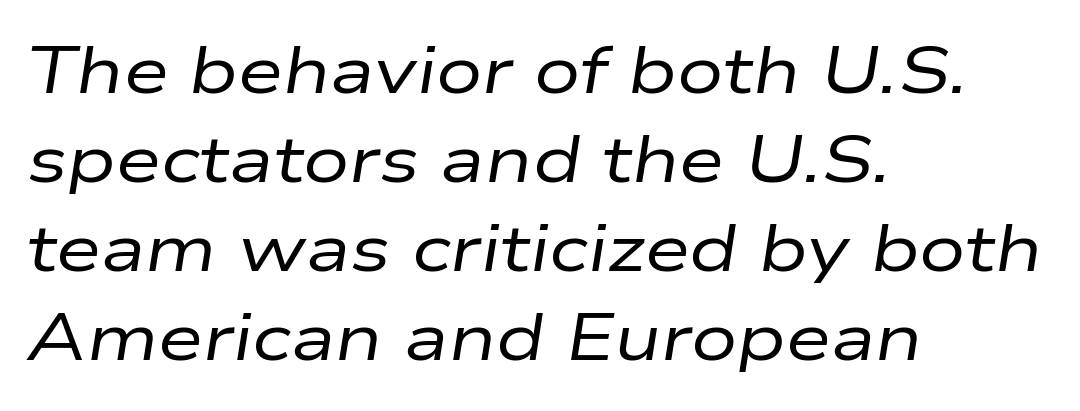
Q: Is the text bold? A: No.
Q: Is the text italic (slanted)? A: Yes, it leans right by about 9 degrees.
Q: Is the text underlined? A: No.
Q: How is the paragraph aligned? A: Left-aligned.
Q: Is the spacing between letters normal or unusually wide? A: Normal.
Q: Is the spacing between lines tight, normal or loose? A: Normal.
Q: Width (condensed, normal, or wide)? A: Wide.
Q: Stroke contrast? A: Low.
Q: x-height? A: Medium.
Q: Monospaced? A: No.
